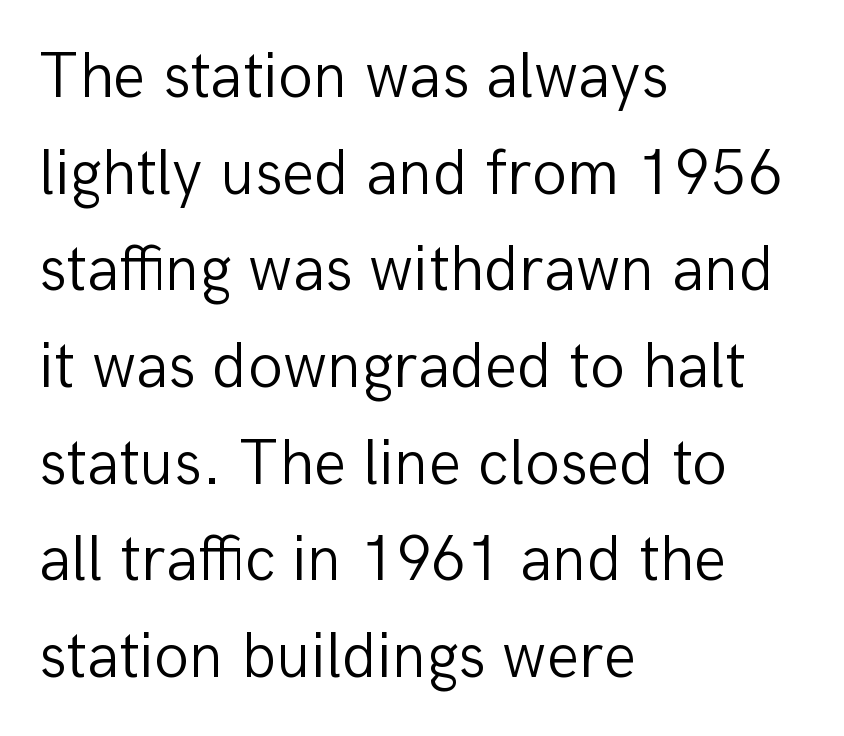
{"serif": "no", "italic": "no", "bold": "no", "weight": "light", "width": "normal", "stroke_contrast": "low", "x_height": "medium", "monospaced": "no", "underline": "no", "align": "left", "line_spacing": "normal", "line_spacing_ratio": 1.51, "letter_spacing": "normal", "letter_spacing_em": 0.0, "glyph_px": 64}
